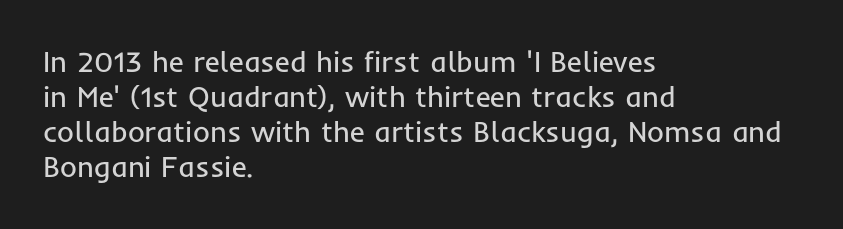
{"serif": "no", "italic": "no", "bold": "no", "weight": "regular", "width": "normal", "stroke_contrast": "low", "x_height": "medium", "monospaced": "no", "underline": "no", "align": "left", "line_spacing_ratio": 1.21, "letter_spacing": "normal", "letter_spacing_em": 0.0, "glyph_px": 29}
